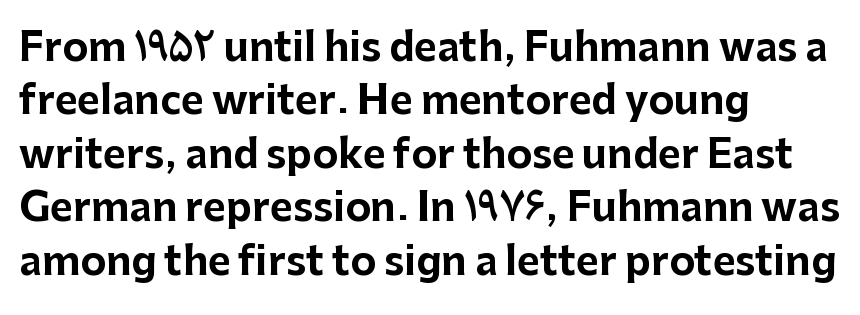
The compositor pushed each line to the left boundary. Nothing sits at the stroke ends, so this counts as sans-serif. Each new line begins a customary step beneath the previous one. These lines keep a tight, regular rhythm from letter to letter. This is the regular roman posture of the typeface. Letters rest on an invisible, unmarked baseline.
